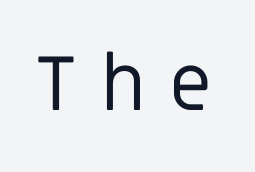
{"serif": "no", "italic": "no", "bold": "no", "weight": "regular", "width": "normal", "stroke_contrast": "low", "x_height": "large", "monospaced": "no", "underline": "no", "letter_spacing": "wide", "letter_spacing_em": 0.3, "glyph_px": 77}
